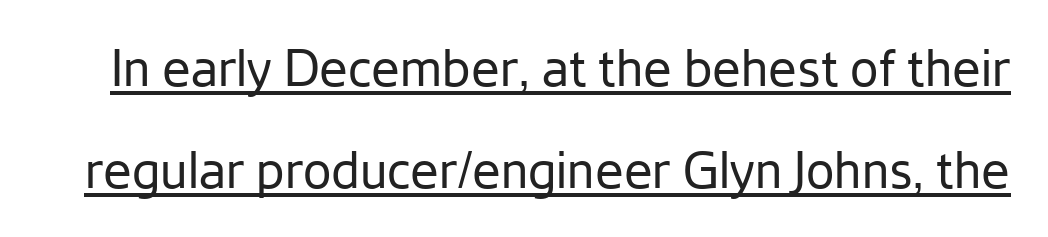
{"serif": "no", "italic": "no", "bold": "no", "weight": "regular", "width": "normal", "stroke_contrast": "low", "x_height": "medium", "monospaced": "no", "underline": "yes", "line_spacing": "loose", "line_spacing_ratio": 2.0, "letter_spacing": "normal", "letter_spacing_em": 0.0, "glyph_px": 51}
